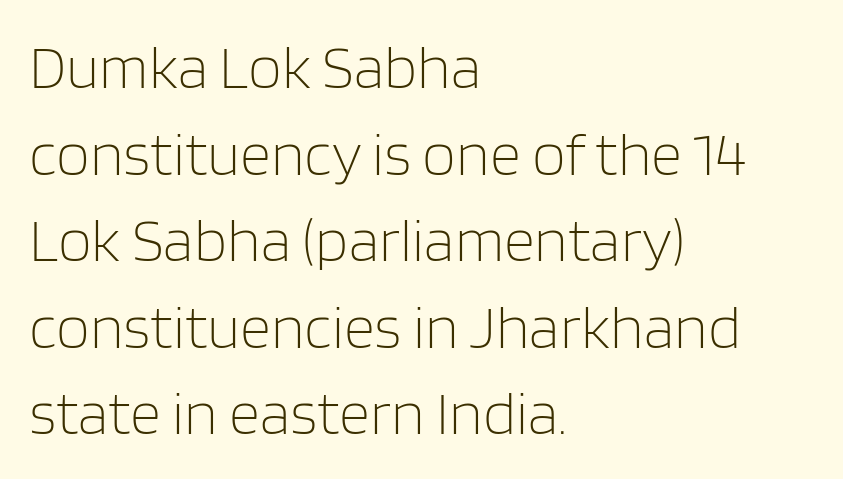
{"serif": "no", "italic": "no", "bold": "no", "weight": "light", "width": "normal", "stroke_contrast": "low", "x_height": "large", "monospaced": "no", "underline": "no", "align": "left", "line_spacing": "normal", "line_spacing_ratio": 1.42, "letter_spacing": "normal", "letter_spacing_em": 0.0, "glyph_px": 61}
